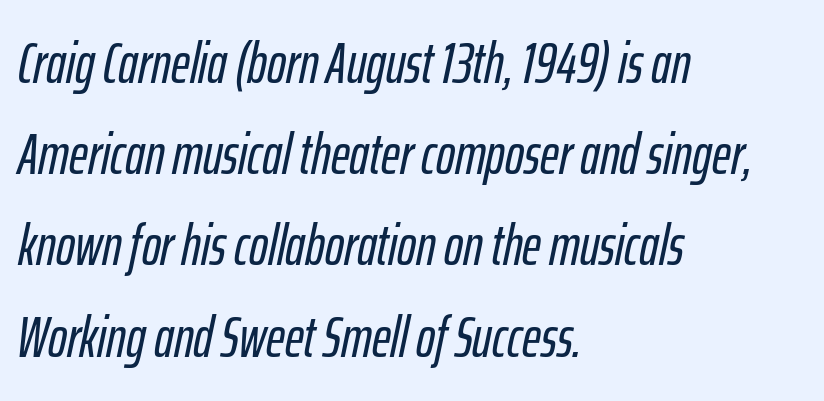
The image shows 57 px condensed type, italic (leaning right); set left-aligned, normal line spacing (1.6x), normal letter spacing, not underlined; low stroke contrast and a medium x-height.
